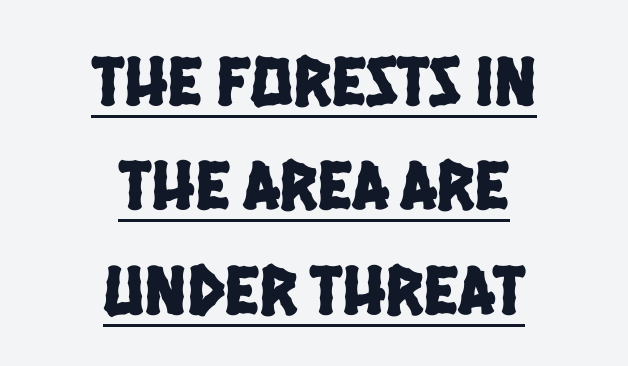
Q: Is the typeface a serif or a sans-serif typeface? A: Sans-serif.
Q: Is the text underlined? A: Yes.
Q: How is the paragraph aligned? A: Centered.
Q: Is the spacing between letters normal or unusually wide? A: Normal.
Q: Is the spacing between lines tight, normal or loose? A: Normal.
Q: Width (condensed, normal, or wide)? A: Condensed.
Q: Stroke contrast? A: Low.
Q: x-height? A: Large.
Q: Monospaced? A: No.
